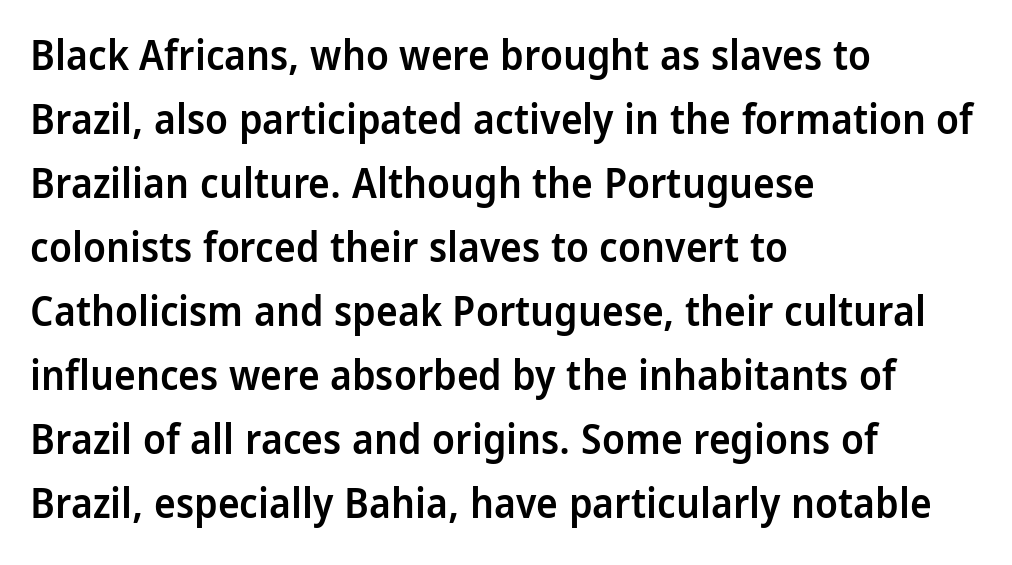
Q: Is the text bold? A: Semi-bold.
Q: Is the text italic (slanted)? A: No, it is upright.
Q: Is the typeface a serif or a sans-serif typeface? A: Sans-serif.
Q: Is the text underlined? A: No.
Q: How is the paragraph aligned? A: Left-aligned.
Q: Is the spacing between letters normal or unusually wide? A: Normal.
Q: Is the spacing between lines tight, normal or loose? A: Normal.
Q: Width (condensed, normal, or wide)? A: Condensed.
Q: Stroke contrast? A: Low.
Q: x-height? A: Large.
Q: Monospaced? A: No.
